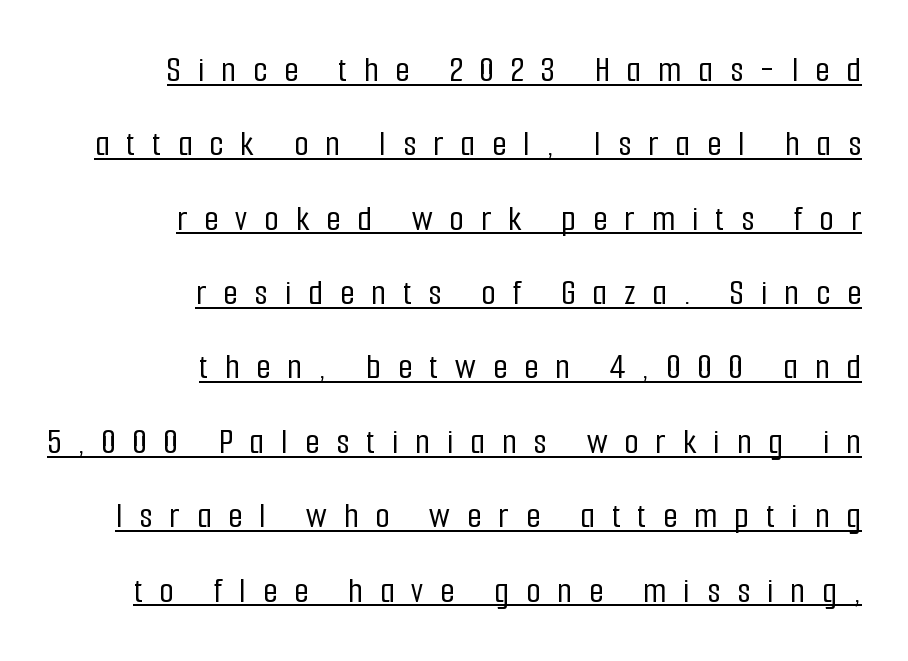
Q: Is the text italic (slanted)? A: No, it is upright.
Q: Is the typeface a serif or a sans-serif typeface? A: Sans-serif.
Q: Is the text underlined? A: Yes.
Q: How is the paragraph aligned? A: Right-aligned.
Q: Is the spacing between letters normal or unusually wide? A: Unusually wide.
Q: Is the spacing between lines tight, normal or loose? A: Loose.
Q: Width (condensed, normal, or wide)? A: Condensed.
Q: Stroke contrast? A: Low.
Q: x-height? A: Medium.
Q: Monospaced? A: No.
